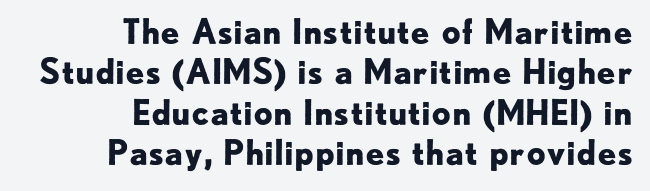
Q: Is the text bold? A: Yes.
Q: Is the text italic (slanted)? A: No, it is upright.
Q: Is the typeface a serif or a sans-serif typeface? A: Sans-serif.
Q: Is the text underlined? A: No.
Q: How is the paragraph aligned? A: Right-aligned.
Q: Is the spacing between letters normal or unusually wide? A: Normal.
Q: Width (condensed, normal, or wide)? A: Normal.
Q: Stroke contrast? A: Low.
Q: x-height? A: Small.
Q: Monospaced? A: No.
